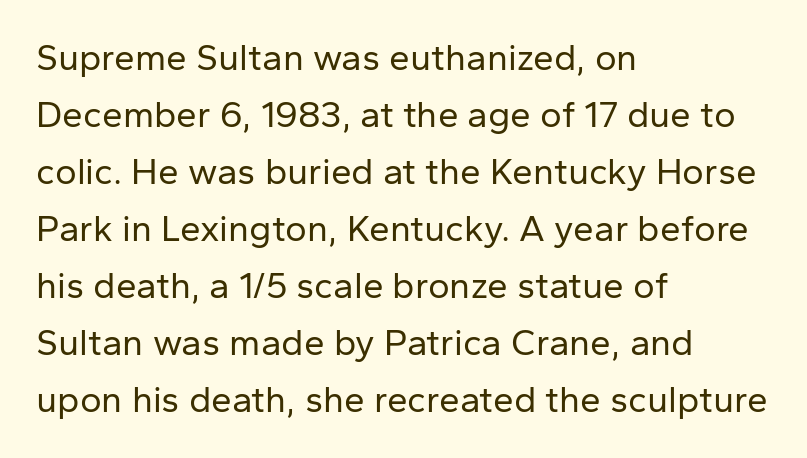
Q: Is the text bold? A: No.
Q: Is the text italic (slanted)? A: No, it is upright.
Q: Is the typeface a serif or a sans-serif typeface? A: Sans-serif.
Q: Is the text underlined? A: No.
Q: How is the paragraph aligned? A: Left-aligned.
Q: Is the spacing between letters normal or unusually wide? A: Normal.
Q: Is the spacing between lines tight, normal or loose? A: Normal.
Q: Width (condensed, normal, or wide)? A: Normal.
Q: Stroke contrast? A: Low.
Q: x-height? A: Medium.
Q: Monospaced? A: No.
